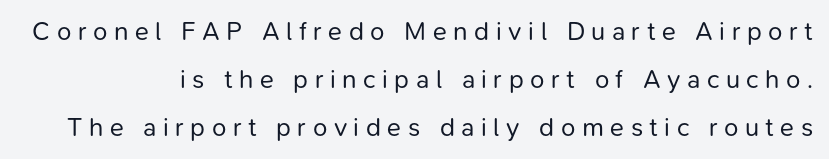
Q: Is the text bold? A: No.
Q: Is the text italic (slanted)? A: No, it is upright.
Q: Is the text underlined? A: No.
Q: Is the spacing between letters normal or unusually wide? A: Unusually wide.
